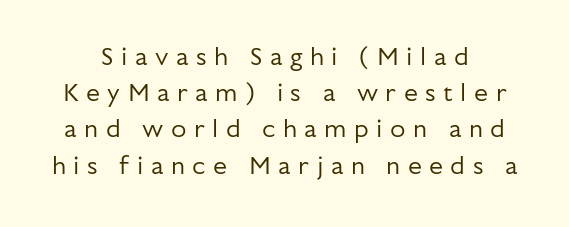
The image shows 25 px text type, upright; set normal line spacing (1.45x), unusually wide letter spacing (+0.3 em), not underlined.
